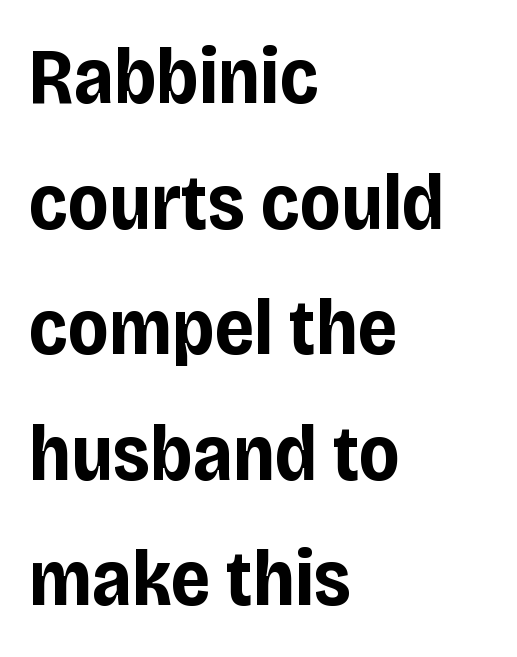
Q: Is the text bold? A: Yes.
Q: Is the text italic (slanted)? A: No, it is upright.
Q: Is the typeface a serif or a sans-serif typeface? A: Sans-serif.
Q: Is the text underlined? A: No.
Q: How is the paragraph aligned? A: Left-aligned.
Q: Is the spacing between letters normal or unusually wide? A: Normal.
Q: Is the spacing between lines tight, normal or loose? A: Normal.
Q: Width (condensed, normal, or wide)? A: Condensed.
Q: Stroke contrast? A: Low.
Q: x-height? A: Large.
Q: Monospaced? A: No.
